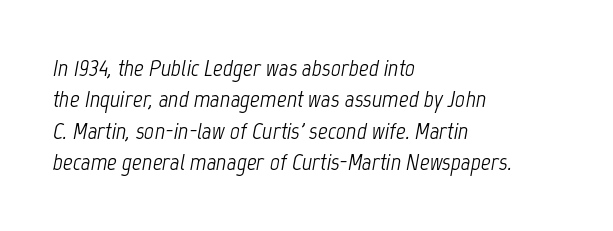
{"italic": "yes", "lean": "right", "slant_degrees": 12, "bold": "no", "underline": "no", "align": "left", "line_spacing": "normal", "line_spacing_ratio": 1.31, "letter_spacing": "normal", "letter_spacing_em": 0.0, "glyph_px": 24}
